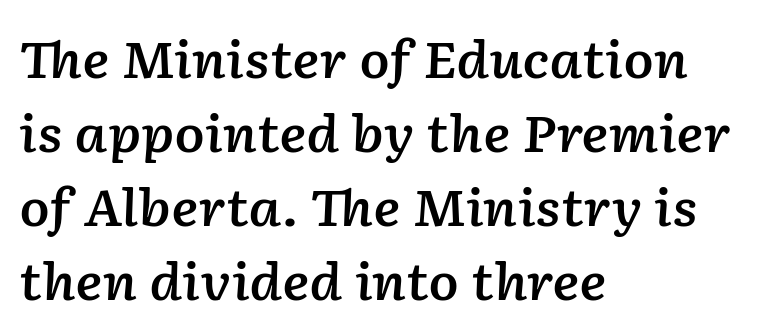
Q: Is the text bold? A: Semi-bold.
Q: Is the text italic (slanted)? A: Yes, it leans right by about 2 degrees.
Q: Is the text underlined? A: No.
Q: How is the paragraph aligned? A: Left-aligned.
Q: Is the spacing between letters normal or unusually wide? A: Normal.
Q: Is the spacing between lines tight, normal or loose? A: Normal.
Q: Width (condensed, normal, or wide)? A: Normal.
Q: Stroke contrast? A: Low.
Q: x-height? A: Medium.
Q: Monospaced? A: No.
